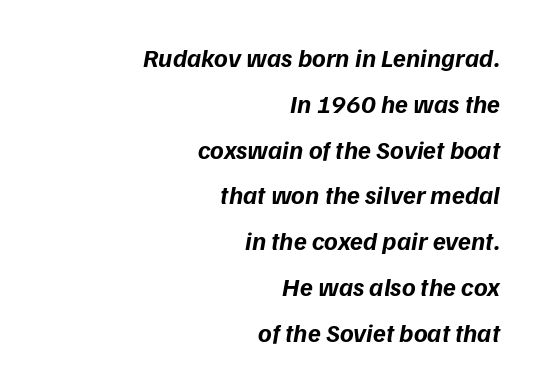
The image shows 26 px bold type; set right-aligned, line spacing 1.76x, normal letter spacing, not underlined.
